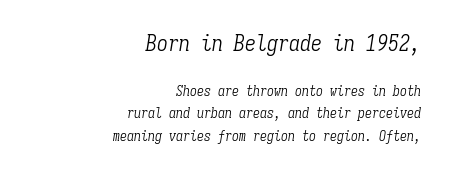
The image shows 22 px text type, italic (leaning right); set right-aligned, normal line spacing (1.6x), normal letter spacing, not underlined; the first (top) block is 1.57x larger.
